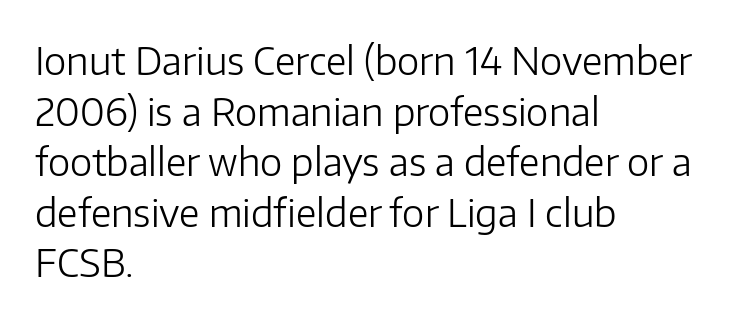
{"serif": "no", "italic": "no", "bold": "no", "weight": "light", "width": "normal", "stroke_contrast": "low", "x_height": "medium", "monospaced": "no", "underline": "no", "align": "left", "line_spacing": "normal", "line_spacing_ratio": 1.33, "letter_spacing": "normal", "letter_spacing_em": 0.0, "glyph_px": 38}
